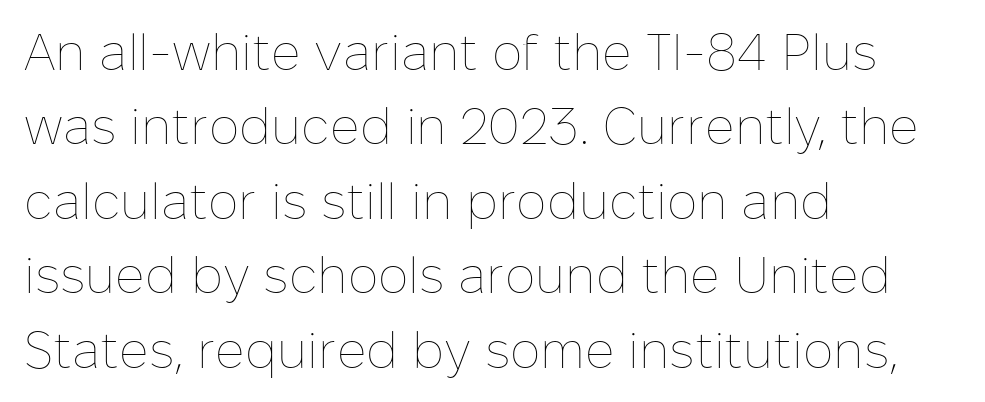
Q: Is the text bold? A: No.
Q: Is the text italic (slanted)? A: No, it is upright.
Q: Is the text underlined? A: No.
Q: How is the paragraph aligned? A: Left-aligned.
Q: Is the spacing between letters normal or unusually wide? A: Normal.
Q: Is the spacing between lines tight, normal or loose? A: Normal.
Q: Width (condensed, normal, or wide)? A: Normal.
Q: Stroke contrast? A: Low.
Q: x-height? A: Medium.
Q: Monospaced? A: No.
